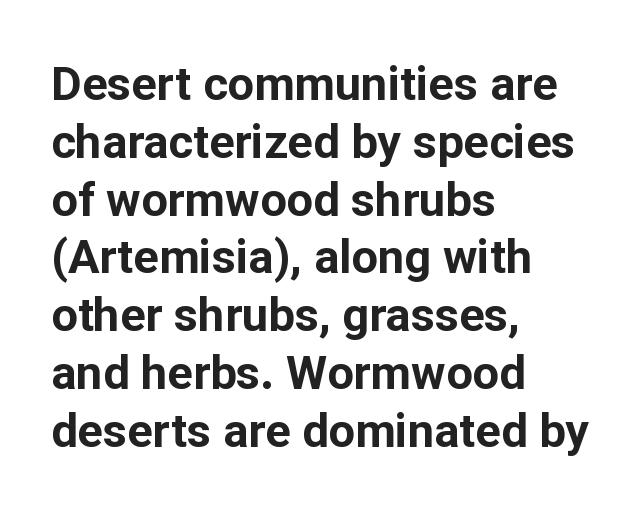
{"serif": "no", "italic": "no", "bold": "yes", "weight": "bold", "width": "normal", "stroke_contrast": "low", "x_height": "medium", "monospaced": "no", "underline": "no", "align": "left", "line_spacing_ratio": 1.23, "letter_spacing": "normal", "letter_spacing_em": 0.0, "glyph_px": 47}
